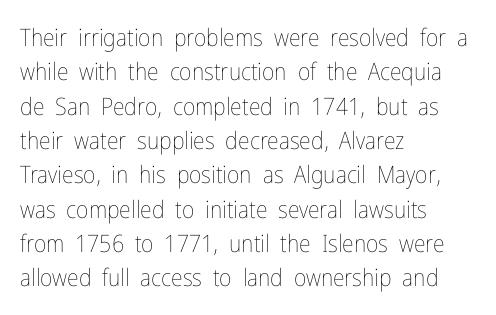
The image shows 24 px text type, upright; set left-aligned, normal line spacing (1.43x), normal letter spacing, not underlined.
